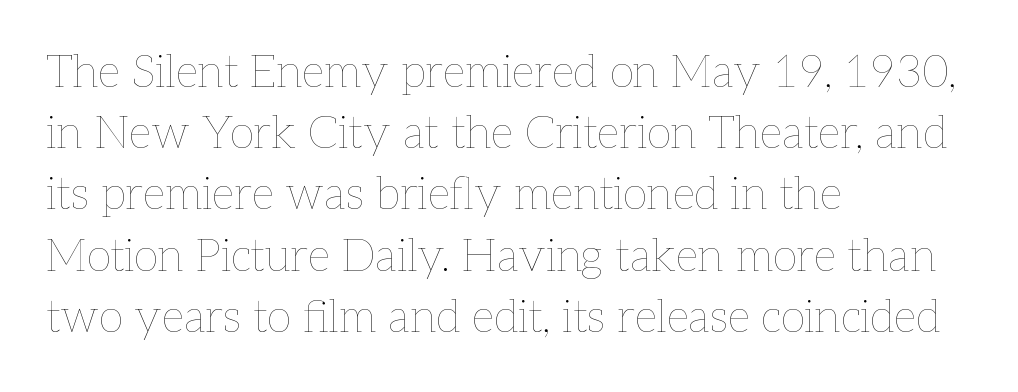
The image shows 45 px thin type, upright; set left-aligned, normal line spacing (1.36x), normal letter spacing, not underlined; low stroke contrast and a medium x-height.
